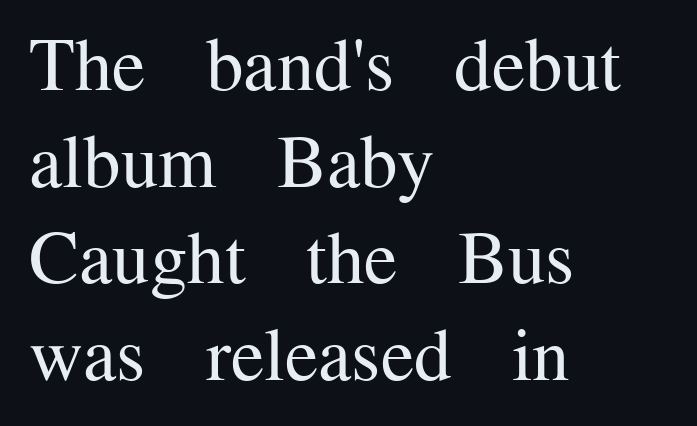
{"serif": "yes", "italic": "no", "bold": "no", "weight": "regular", "width": "normal", "stroke_contrast": "medium", "x_height": "medium", "monospaced": "no", "underline": "no", "align": "left", "line_spacing": "normal", "line_spacing_ratio": 1.29, "letter_spacing": "normal", "letter_spacing_em": 0.0, "glyph_px": 75}
